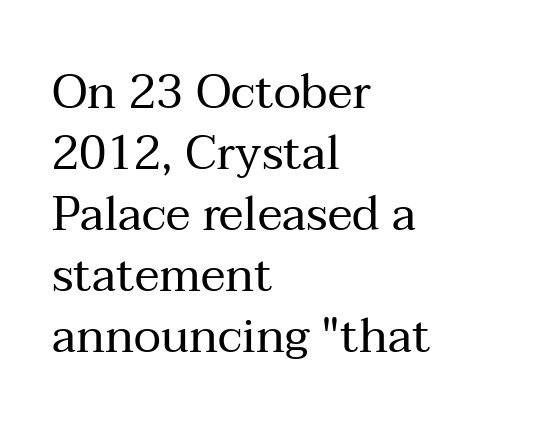
The image shows 47 px regular-weight serif type, upright; set left-aligned, normal line spacing (1.3x), normal letter spacing, not underlined; medium stroke contrast and a medium x-height.
